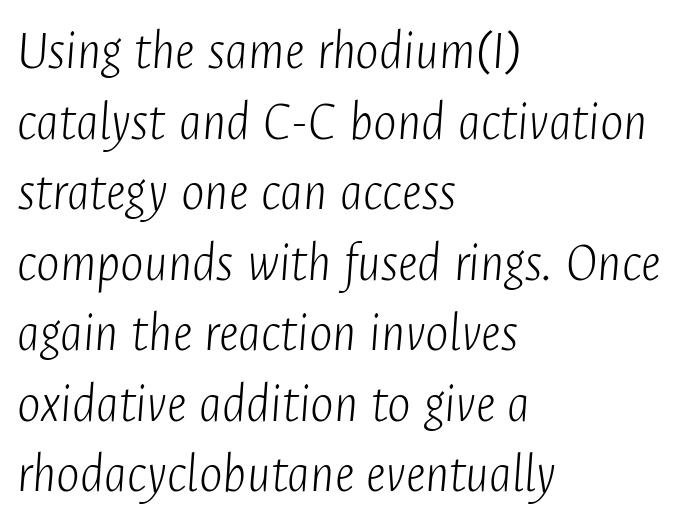
{"italic": "yes", "lean": "right", "slant_degrees": 4, "bold": "no", "weight": "light", "width": "condensed", "stroke_contrast": "low", "x_height": "medium", "monospaced": "no", "underline": "no", "align": "left", "line_spacing": "normal", "line_spacing_ratio": 1.26, "letter_spacing": "normal", "letter_spacing_em": 0.0, "glyph_px": 56}
